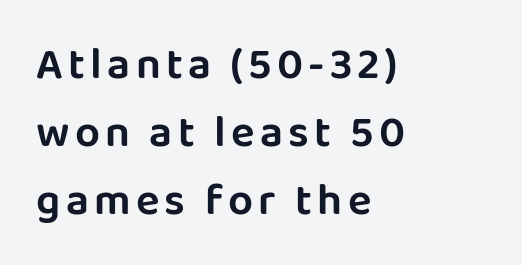
Q: Is the text italic (slanted)? A: No, it is upright.
Q: Is the typeface a serif or a sans-serif typeface? A: Sans-serif.
Q: Is the text underlined? A: No.
Q: How is the paragraph aligned? A: Left-aligned.
Q: Is the spacing between lines tight, normal or loose? A: Normal.
Q: Width (condensed, normal, or wide)? A: Normal.
Q: Stroke contrast? A: Low.
Q: x-height? A: Large.
Q: Monospaced? A: No.
